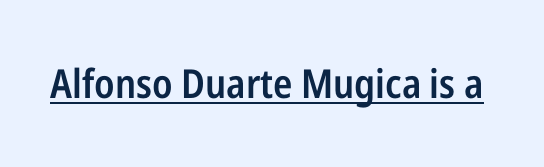
Quick note: underline on. The lettering holds an erect, upright posture throughout. The text was rendered using a sans face with plain stroke endings. Looks like regular typesetting: each glyph gets only the width it needs.
